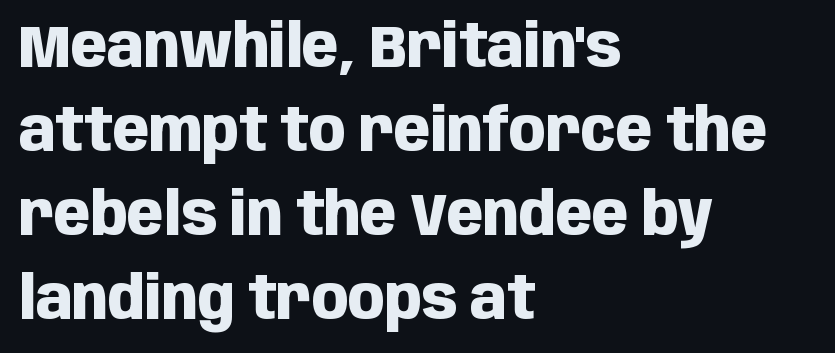
{"serif": "no", "italic": "no", "bold": "yes", "weight": "heavy", "width": "condensed", "stroke_contrast": "low", "x_height": "large", "monospaced": "no", "underline": "no", "align": "left", "line_spacing": "normal", "line_spacing_ratio": 1.4, "letter_spacing": "normal", "letter_spacing_em": 0.0, "glyph_px": 60}
